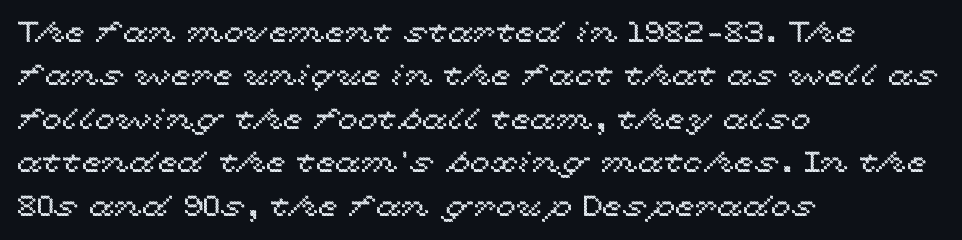
The image shows 29 px wide type; set left-aligned, normal line spacing (1.5x), normal letter spacing, not underlined; a medium x-height.
